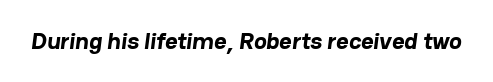
{"bold": "yes", "underline": "no", "letter_spacing": "normal", "letter_spacing_em": 0.0, "glyph_px": 24}
